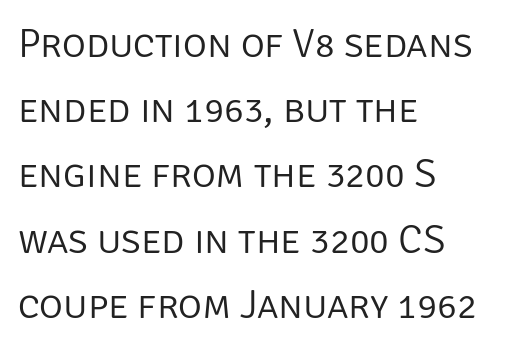
Each line starts at the same left margin while the right side varies. The zone under the glyphs is completely vacant. This sample keeps an unexceptional amount of space between lines. Inter-character spacing is left at the font's built-in metrics. Each letter's strokes conclude bluntly, with no projecting serifs.
